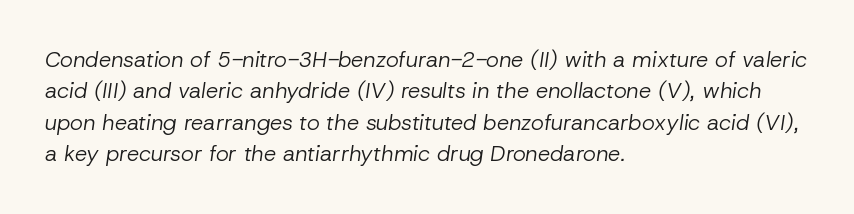
Q: Is the text bold? A: No.
Q: Is the text italic (slanted)? A: Yes, it leans right by about 8 degrees.
Q: Is the text underlined? A: No.
Q: How is the paragraph aligned? A: Left-aligned.
Q: Is the spacing between letters normal or unusually wide? A: Normal.
Q: Is the spacing between lines tight, normal or loose? A: Normal.
